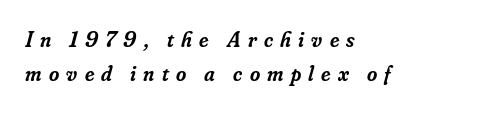
The image shows 22 px text type, italic (leaning right); set left-aligned, normal line spacing (1.56x), unusually wide letter spacing (+0.33 em), not underlined.
